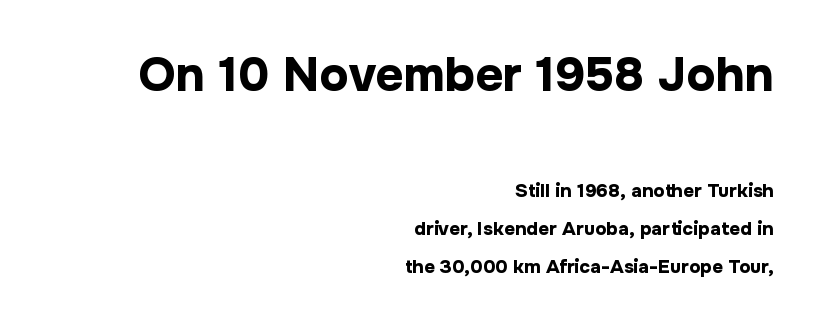
Horizontal bands of white between lines are thick stripes. Check the space under the baseline: it is left empty. The designer gave the opening block more size than the closing block. Each word holds together tightly as a unit, with standard inter-letter gaps.
